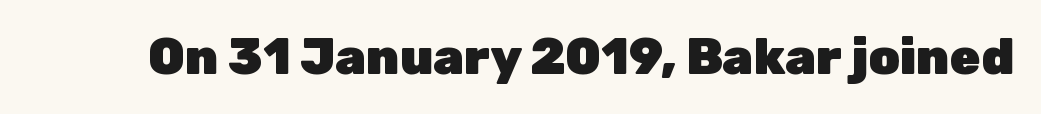
Q: Is the text bold? A: Yes.
Q: Is the text italic (slanted)? A: No, it is upright.
Q: Is the typeface a serif or a sans-serif typeface? A: Sans-serif.
Q: Is the text underlined? A: No.
Q: Is the spacing between letters normal or unusually wide? A: Normal.
Q: Width (condensed, normal, or wide)? A: Normal.
Q: Stroke contrast? A: Low.
Q: x-height? A: Medium.
Q: Monospaced? A: No.
